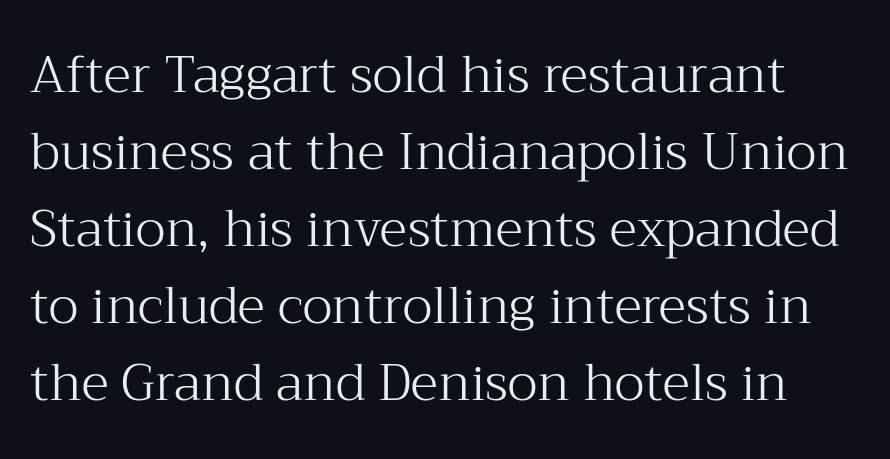
Ascenders rise straight up at ninety degrees. One glance says typical: line gaps are just what's usual. Weight: not bold — regular or lighter. Is this a fixed-width face? No — the glyphs have proportional, varying widths. Compared with typical body copy, the letter spacing here is the same.
